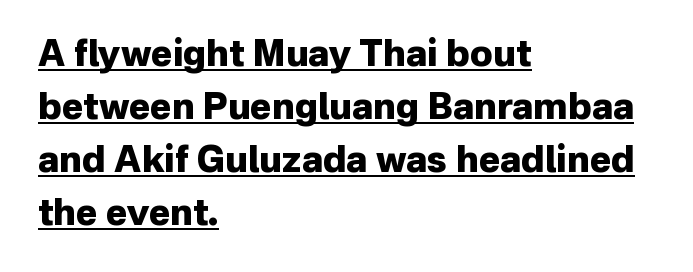
Q: Is the text bold? A: Yes.
Q: Is the text italic (slanted)? A: No, it is upright.
Q: Is the typeface a serif or a sans-serif typeface? A: Sans-serif.
Q: Is the text underlined? A: Yes.
Q: How is the paragraph aligned? A: Left-aligned.
Q: Is the spacing between letters normal or unusually wide? A: Normal.
Q: Is the spacing between lines tight, normal or loose? A: Normal.
Q: Width (condensed, normal, or wide)? A: Normal.
Q: Stroke contrast? A: Low.
Q: x-height? A: Medium.
Q: Monospaced? A: No.
